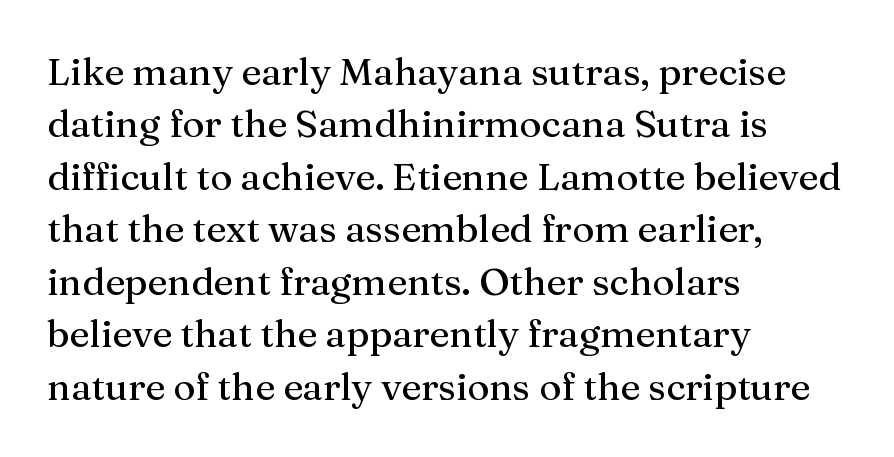
In terms of leading, this rendering sits right in the middle. These lines stack with their left ends in a neat column. The lettering stays uniformly vertical, giving the passage a roman look. Each letter keeps its own natural width here, so spacing adapts to shape. The glyphs in this specimen are seriffed.
